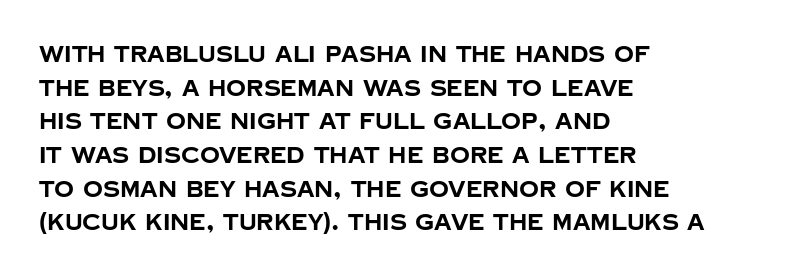
Q: Is the text bold? A: Yes.
Q: Is the text italic (slanted)? A: No, it is upright.
Q: Is the text underlined? A: No.
Q: How is the paragraph aligned? A: Left-aligned.
Q: Is the spacing between letters normal or unusually wide? A: Normal.
Q: Is the spacing between lines tight, normal or loose? A: Normal.
